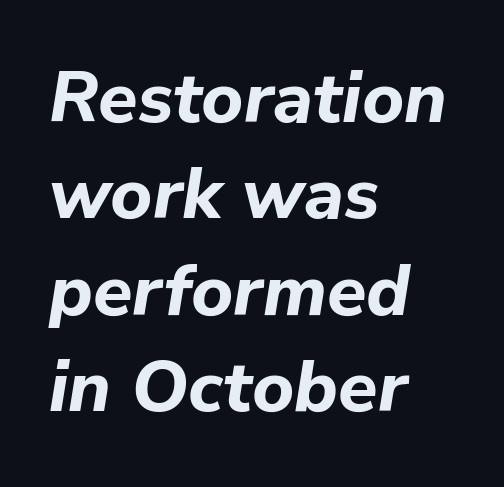
This sample is left-justified, so line endings fall wherever the words run out. If you drew a line through each stem, it would be angled. The leading is moderate, giving the passage an even texture. Glance below the letters and you will spot only blank space.
